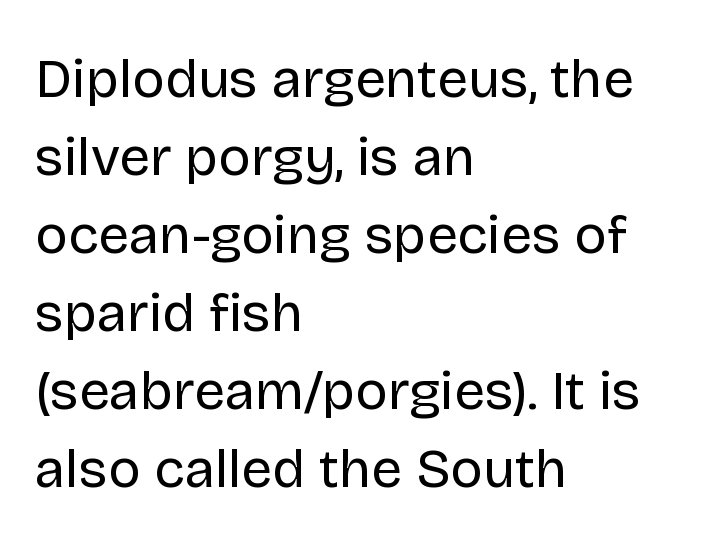
The image shows 55 px regular-weight sans-serif type, upright; set left-aligned, normal line spacing (1.42x), normal letter spacing, not underlined; low stroke contrast and a large x-height.
